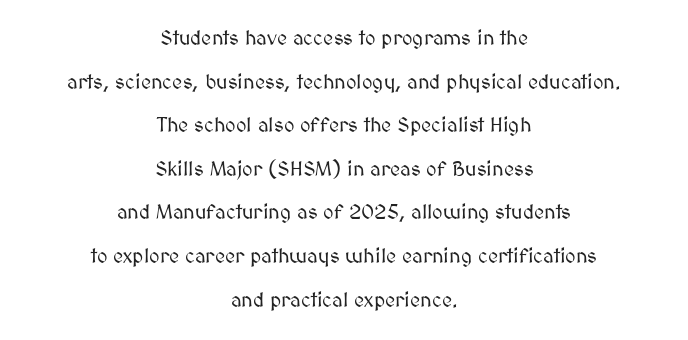
The image shows 20 px text type, upright; set centered, loose line spacing (2.18x), normal letter spacing, not underlined.
